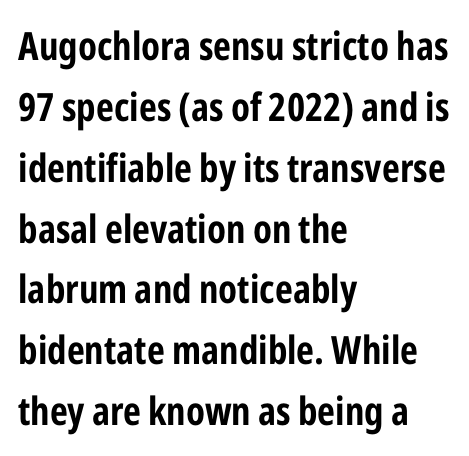
The image shows 39 px condensed sans-serif type, upright; set left-aligned, normal line spacing (1.56x), normal letter spacing, not underlined; low stroke contrast and a medium x-height.
